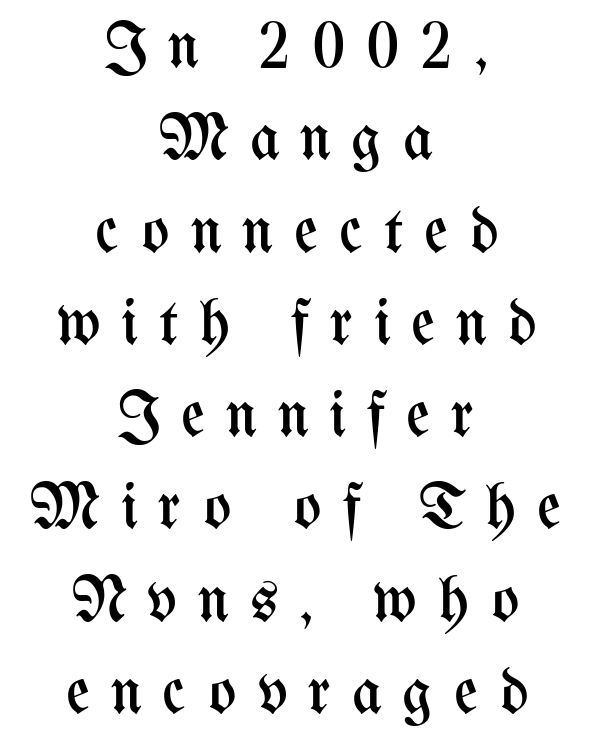
Q: Is the text bold? A: No.
Q: Is the text italic (slanted)? A: No, it is upright.
Q: Is the text underlined? A: No.
Q: How is the paragraph aligned? A: Centered.
Q: Is the spacing between letters normal or unusually wide? A: Unusually wide.
Q: Is the spacing between lines tight, normal or loose? A: Normal.
Q: Width (condensed, normal, or wide)? A: Condensed.
Q: Stroke contrast? A: Medium.
Q: x-height? A: Medium.
Q: Monospaced? A: No.
